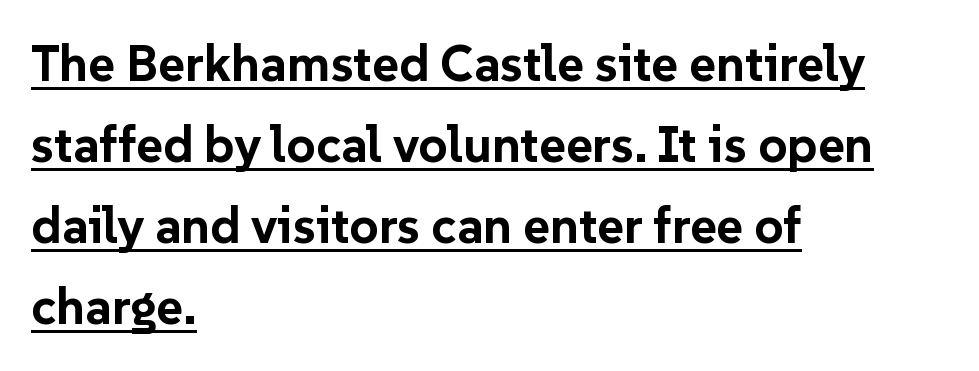
{"serif": "no", "italic": "no", "bold": "yes", "weight": "bold", "width": "normal", "stroke_contrast": "low", "x_height": "medium", "monospaced": "no", "underline": "yes", "align": "left", "line_spacing": "normal", "line_spacing_ratio": 1.59, "letter_spacing": "normal", "letter_spacing_em": 0.0, "glyph_px": 51}
